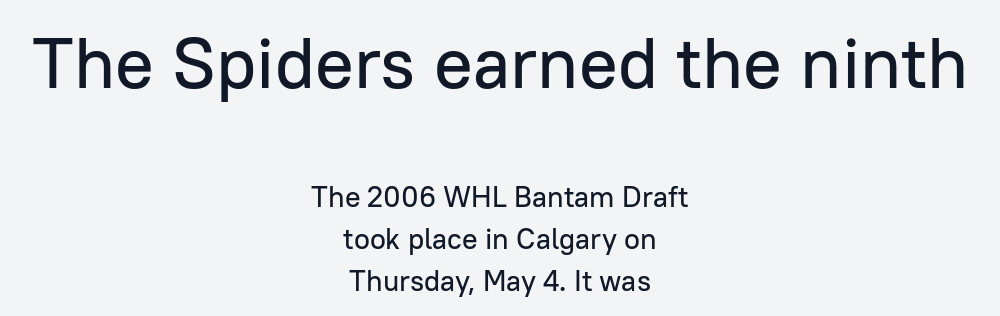
Each line is balanced around a shared central axis. This sample uses plain, unmodified letter spacing. A normal amount of white space separates one row of letters from the next. Font category for this specimen: sans-serif. Each letter keeps its own natural width here, so spacing adapts to shape. This is roman type, the default non-slanted kind.
